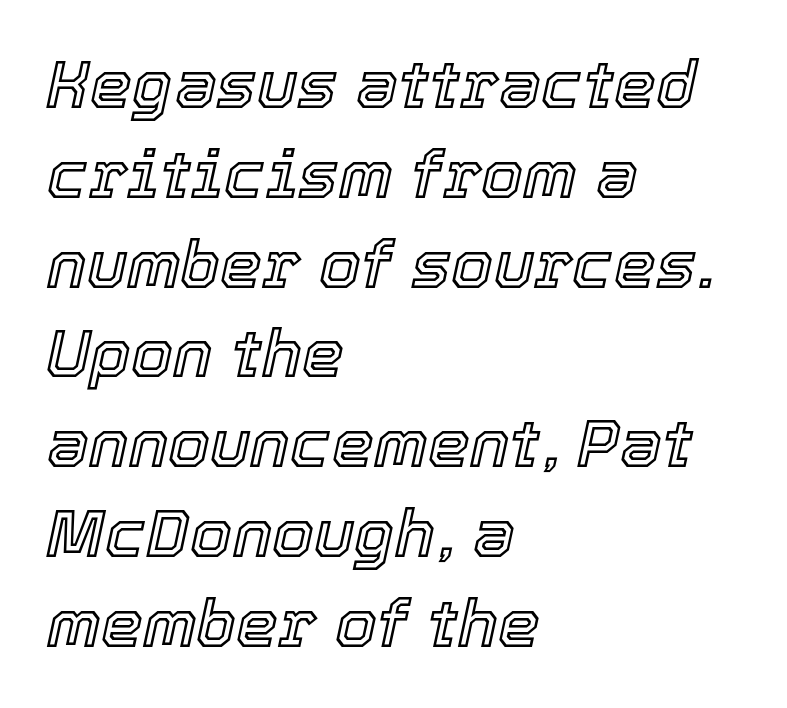
Q: Is the text italic (slanted)? A: Yes, it leans right by about 12 degrees.
Q: Is the text underlined? A: No.
Q: How is the paragraph aligned? A: Left-aligned.
Q: Is the spacing between letters normal or unusually wide? A: Normal.
Q: Is the spacing between lines tight, normal or loose? A: Normal.
Q: Width (condensed, normal, or wide)? A: Normal.
Q: x-height? A: Medium.
Q: Monospaced? A: No.
